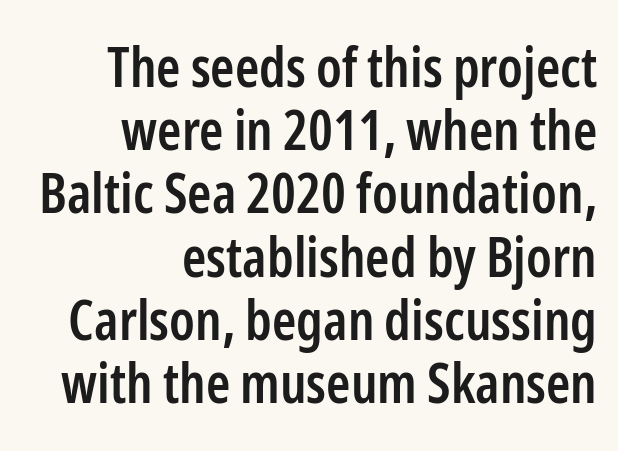
{"serif": "no", "italic": "no", "bold": "semi", "weight": "semibold", "width": "condensed", "stroke_contrast": "low", "x_height": "medium", "monospaced": "no", "underline": "no", "align": "right", "line_spacing": "tight", "line_spacing_ratio": 1.15, "letter_spacing": "normal", "letter_spacing_em": 0.0, "glyph_px": 55}
